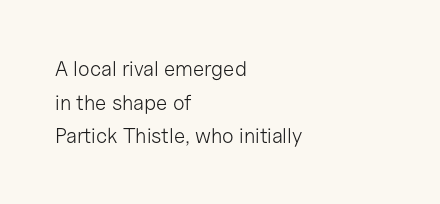
{"italic": "no", "bold": "no", "underline": "no", "align": "left", "line_spacing": "normal", "line_spacing_ratio": 1.6, "letter_spacing": "normal", "letter_spacing_em": 0.0, "glyph_px": 21}
